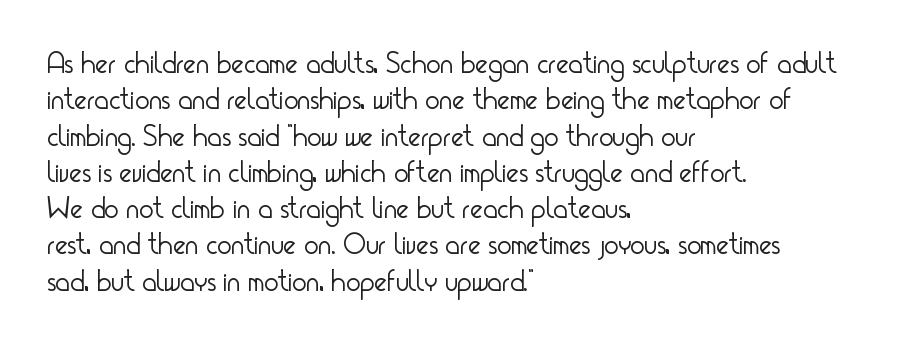
Think of a printed novel: that variable character pitch is what you see here. This sample is left-justified, so line endings fall wherever the words run out. It's the straight-up-and-down kind of type. Check under the words: just untouched page.
